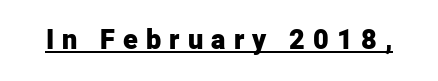
{"italic": "no", "bold": "yes", "underline": "yes", "letter_spacing": "wide", "letter_spacing_em": 0.3, "glyph_px": 27}
